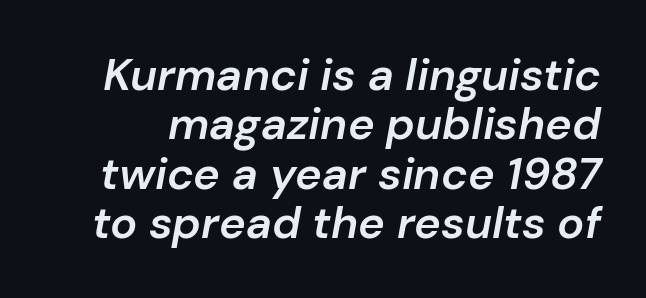
Look at the tracking — it's just the regular setting, nothing added. The letters advance in unequal steps, a hallmark of proportional type. The vertical gap from one line to the next is small. It's the slanting kind of type. The strip under each line holds only bare page.
